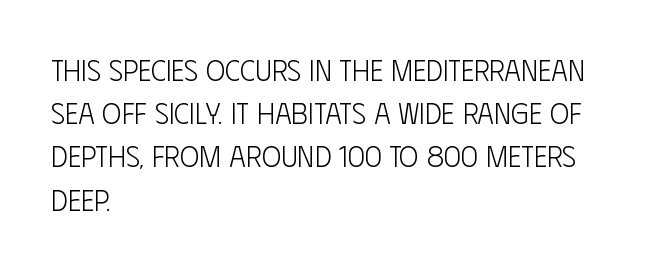
The image shows 29 px light, condensed sans-serif type, upright; set left-aligned, normal line spacing (1.49x), normal letter spacing, not underlined; low stroke contrast and a large x-height.
